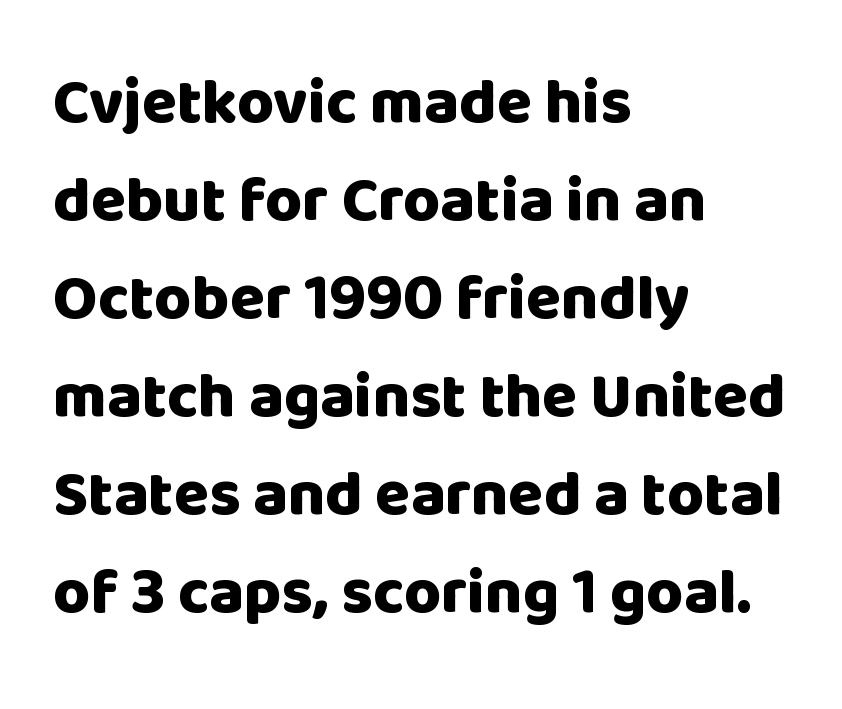
Left-aligned paragraph, ragged on the right. You can tell it's not italic because the verticals are truly vertical. The rendering uses a moderate line-height, typical for paragraphs. Varying glyph widths throughout — classic text-font behaviour.
